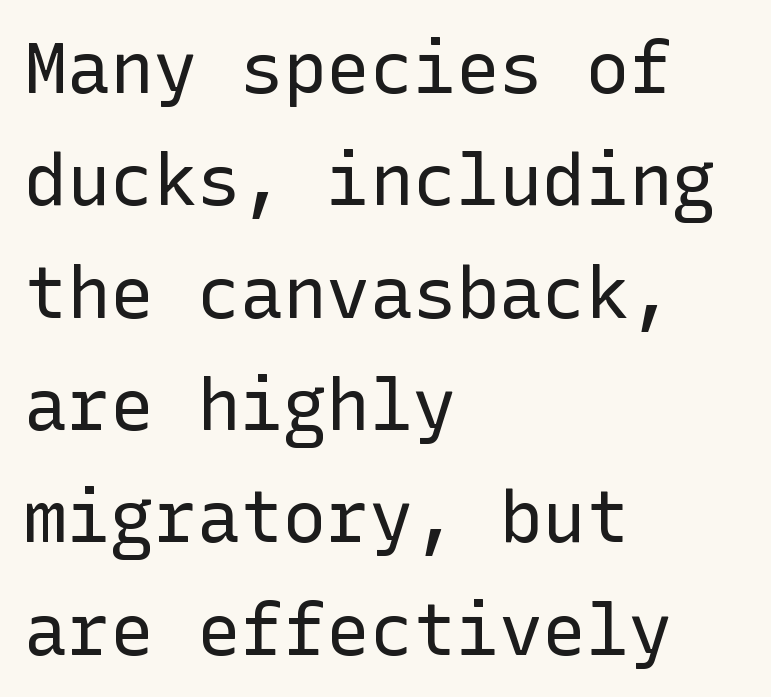
The image shows 72 px regular-weight sans-serif type, upright; set left-aligned, normal line spacing (1.56x), normal letter spacing, not underlined; low stroke contrast and a medium x-height.
